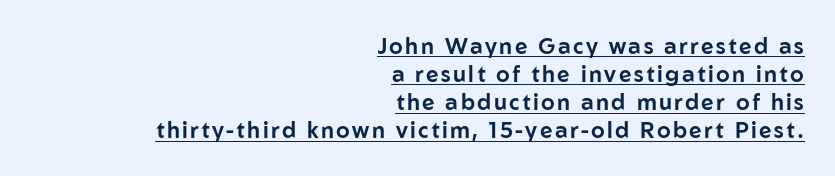
Q: Is the text italic (slanted)? A: No, it is upright.
Q: Is the text underlined? A: Yes.
Q: How is the paragraph aligned? A: Right-aligned.
Q: Is the spacing between lines tight, normal or loose? A: Normal.
